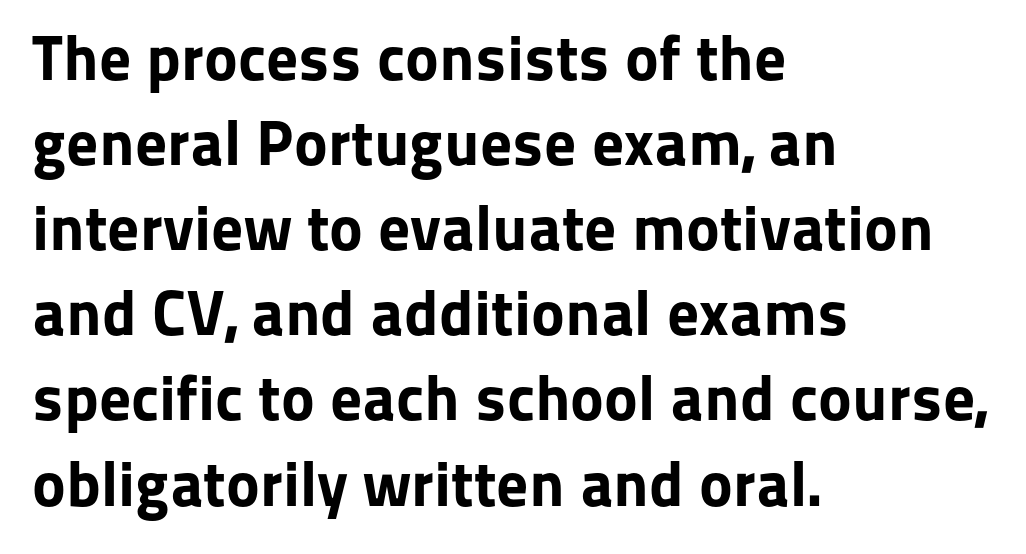
Tall strokes in this sample are plumb rather than angled. The face used here has the dense, thick strokes of a bold. Standard letterfit; no display-style spreading of the glyphs. Letterform terminals end flat and unadorned throughout the passage. Unmarked baselines from the first word to the last. Rows of type keep a routine distance in the vertical direction.
